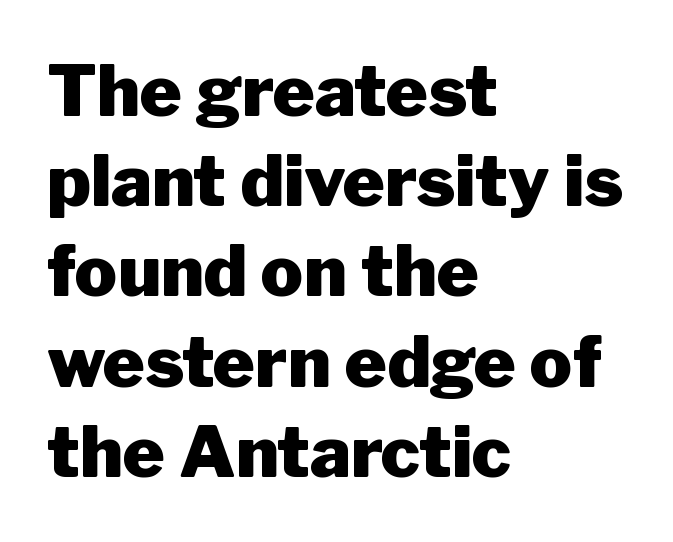
Spacing verdict: proportional, widths tailored to each character. Upright lettering throughout. You'd pick this weight for a headline — it's a proper bold. Regular leading. Anything drawn beneath the words? Only blank space. Horizontal alignment here is leftward, the default for most running prose.
